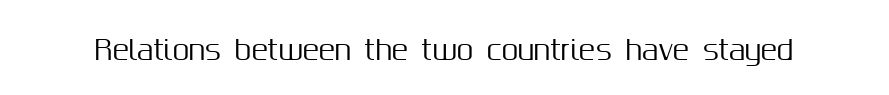
{"italic": "no", "underline": "no", "letter_spacing": "normal", "letter_spacing_em": 0.0, "glyph_px": 27}
